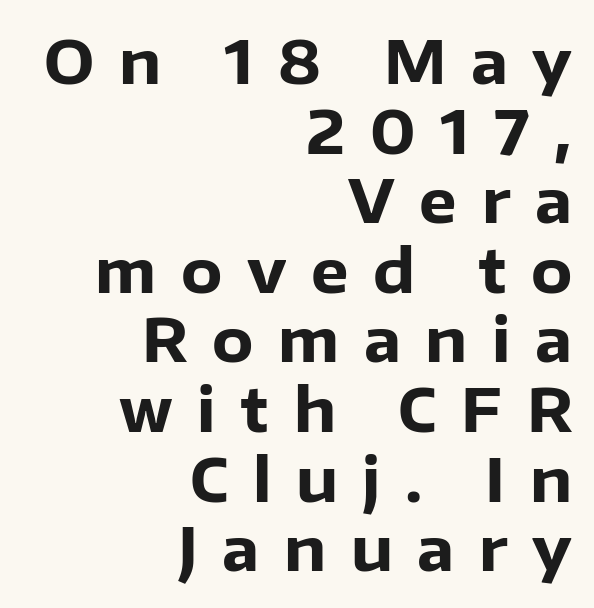
Q: Is the text bold? A: Yes.
Q: Is the text italic (slanted)? A: No, it is upright.
Q: Is the typeface a serif or a sans-serif typeface? A: Sans-serif.
Q: Is the text underlined? A: No.
Q: How is the paragraph aligned? A: Right-aligned.
Q: Is the spacing between letters normal or unusually wide? A: Unusually wide.
Q: Width (condensed, normal, or wide)? A: Normal.
Q: Stroke contrast? A: Low.
Q: x-height? A: Medium.
Q: Monospaced? A: No.
